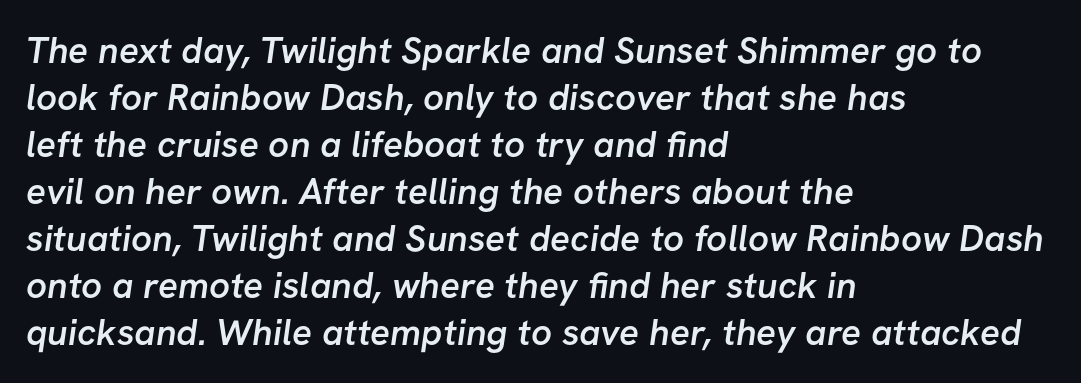
{"serif": "no", "bold": "semi", "weight": "semibold", "width": "normal", "stroke_contrast": "low", "x_height": "medium", "monospaced": "no", "underline": "no", "align": "left", "line_spacing": "normal", "line_spacing_ratio": 1.27, "letter_spacing": "normal", "letter_spacing_em": 0.0, "glyph_px": 37}
